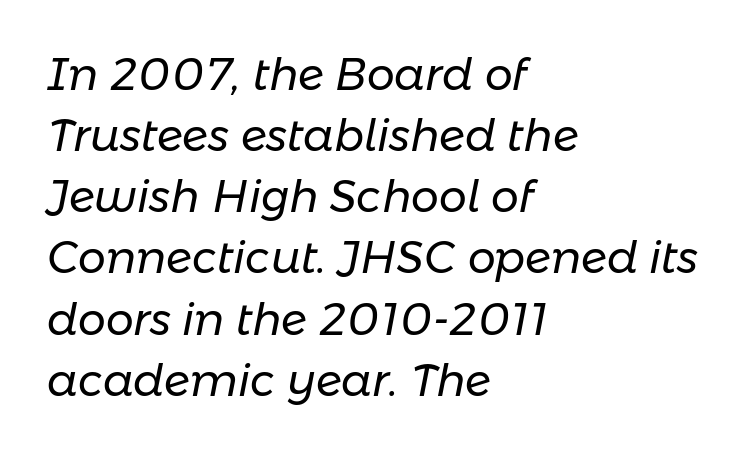
{"italic": "yes", "lean": "right", "slant_degrees": 11, "bold": "no", "weight": "regular", "width": "normal", "stroke_contrast": "low", "x_height": "medium", "monospaced": "no", "underline": "no", "align": "left", "line_spacing": "normal", "line_spacing_ratio": 1.39, "letter_spacing": "normal", "letter_spacing_em": 0.0, "glyph_px": 44}
